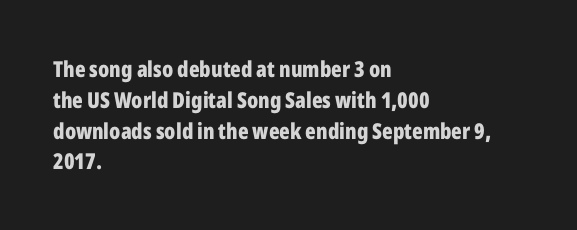
No italicization has been applied; the sample stays upright. The line-height multiplier appears to be the usual default. The face used here has the dense, thick strokes of a bold. Clear beneath every line of the passage. Each word holds together tightly as a unit, with standard inter-letter gaps. The typesetter chose a ragged-right arrangement here.
